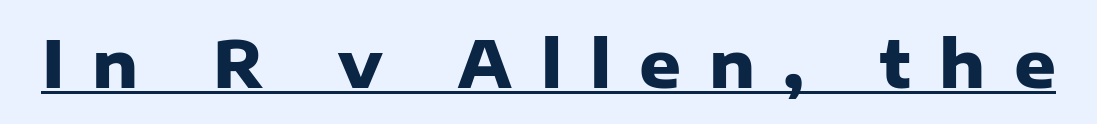
Q: Is the text bold? A: Yes.
Q: Is the text italic (slanted)? A: No, it is upright.
Q: Is the typeface a serif or a sans-serif typeface? A: Sans-serif.
Q: Is the text underlined? A: Yes.
Q: Is the spacing between letters normal or unusually wide? A: Unusually wide.
Q: Width (condensed, normal, or wide)? A: Normal.
Q: Stroke contrast? A: Low.
Q: x-height? A: Medium.
Q: Monospaced? A: No.
